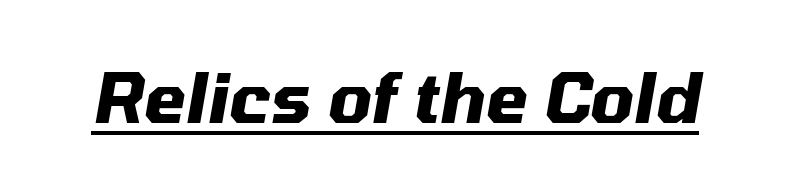
The image shows 68 px heavy type, italic (leaning right); set normal letter spacing, underlined; medium stroke contrast and a medium x-height.
